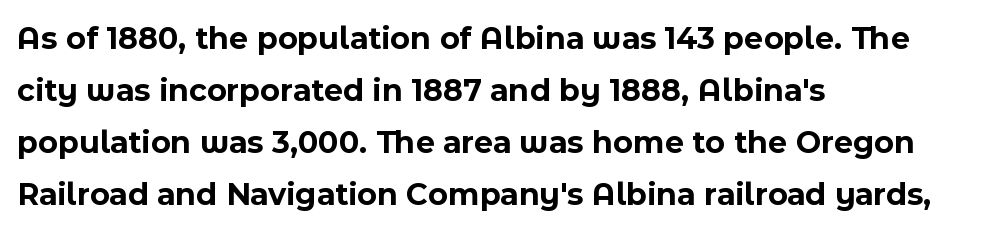
The image shows 33 px bold sans-serif type, upright; set left-aligned, normal line spacing (1.58x), normal letter spacing, not underlined; a medium x-height.
